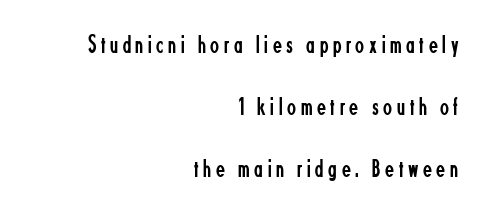
Q: Is the text bold? A: No.
Q: Is the text italic (slanted)? A: No, it is upright.
Q: Is the text underlined? A: No.
Q: How is the paragraph aligned? A: Right-aligned.
Q: Is the spacing between lines tight, normal or loose? A: Loose.
